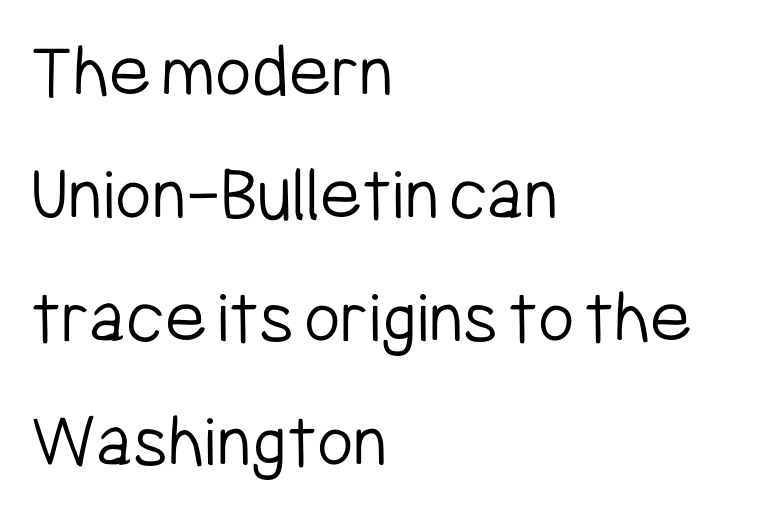
{"serif": "no", "italic": "no", "bold": "no", "weight": "light", "width": "condensed", "stroke_contrast": "low", "x_height": "medium", "monospaced": "no", "underline": "no", "align": "left", "line_spacing": "normal", "line_spacing_ratio": 1.56, "letter_spacing": "normal", "letter_spacing_em": 0.0, "glyph_px": 79}
